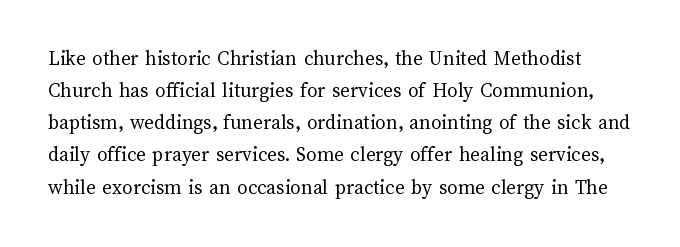
Does the leading feel generous? No, just average. Only glyphs here, with clear space below each row. No extra ink here — the face is not bold. Vertical strokes here are truly vertical. The line texture is even and compact thanks to regular tracking.
